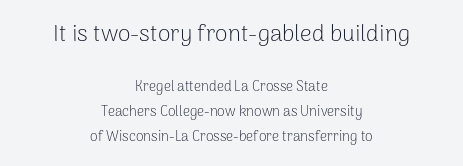
Q: Is the text bold? A: No.
Q: Is the text italic (slanted)? A: No, it is upright.
Q: Is the text underlined? A: No.
Q: How is the paragraph aligned? A: Centered.
Q: Is the spacing between letters normal or unusually wide? A: Normal.
Q: Which block of text is set in a larger size, the first (top) or the second (bottom)? A: The first (top) one.
